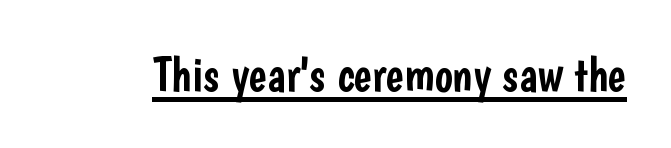
Character widths vary here, with narrow letters taking less room than wide ones. Is there an underline? Yes — a line sits under the letters. Is the letter spacing exaggerated? No — it looks like the ordinary default. The specimen reads as upright at a glance. I'd call this a sans setting — the letters go barefoot.
